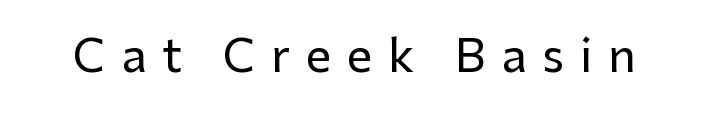
Q: Is the text italic (slanted)? A: No, it is upright.
Q: Is the typeface a serif or a sans-serif typeface? A: Sans-serif.
Q: Is the text underlined? A: No.
Q: Is the spacing between letters normal or unusually wide? A: Unusually wide.
Q: Width (condensed, normal, or wide)? A: Normal.
Q: Stroke contrast? A: Low.
Q: x-height? A: Medium.
Q: Monospaced? A: No.
